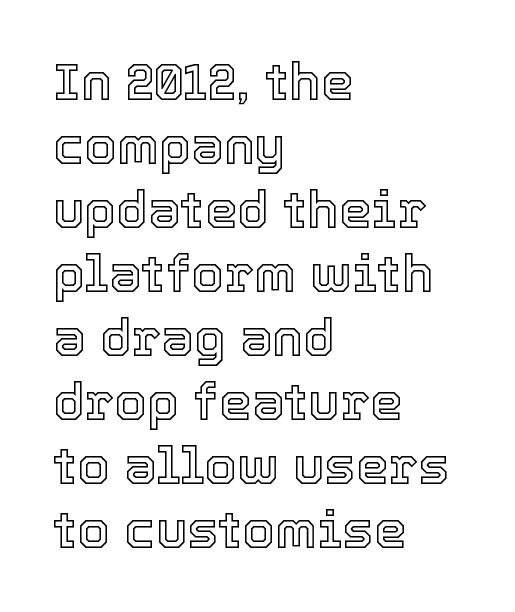
Q: Is the text italic (slanted)? A: No, it is upright.
Q: Is the text underlined? A: No.
Q: How is the paragraph aligned? A: Left-aligned.
Q: Is the spacing between letters normal or unusually wide? A: Normal.
Q: Width (condensed, normal, or wide)? A: Normal.
Q: x-height? A: Medium.
Q: Monospaced? A: No.
